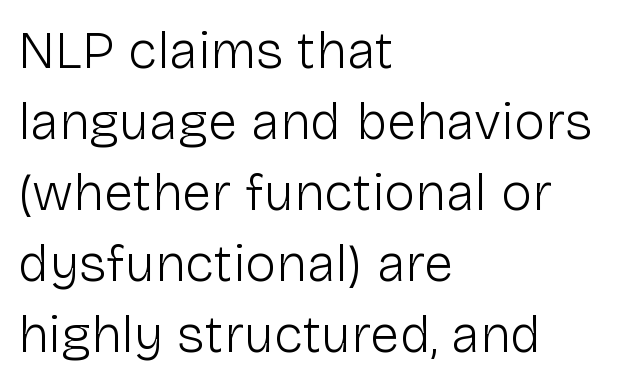
{"serif": "no", "italic": "no", "bold": "no", "weight": "light", "width": "normal", "stroke_contrast": "low", "x_height": "medium", "monospaced": "no", "underline": "no", "align": "left", "line_spacing": "normal", "line_spacing_ratio": 1.34, "letter_spacing": "normal", "letter_spacing_em": 0.0, "glyph_px": 53}
